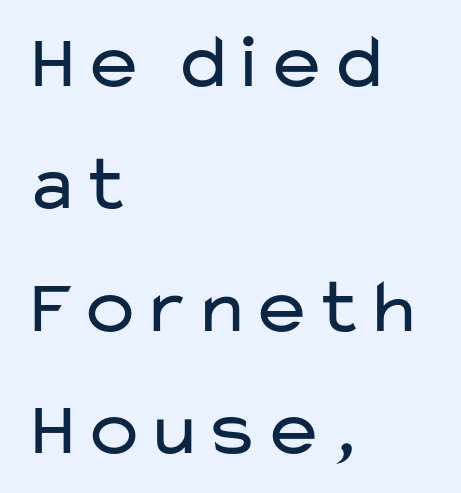
{"serif": "no", "italic": "no", "bold": "no", "weight": "regular", "width": "wide", "stroke_contrast": "low", "x_height": "medium", "monospaced": "no", "underline": "no", "align": "left", "line_spacing": "normal", "line_spacing_ratio": 1.57, "letter_spacing": "normal", "letter_spacing_em": 0.0, "glyph_px": 78}
